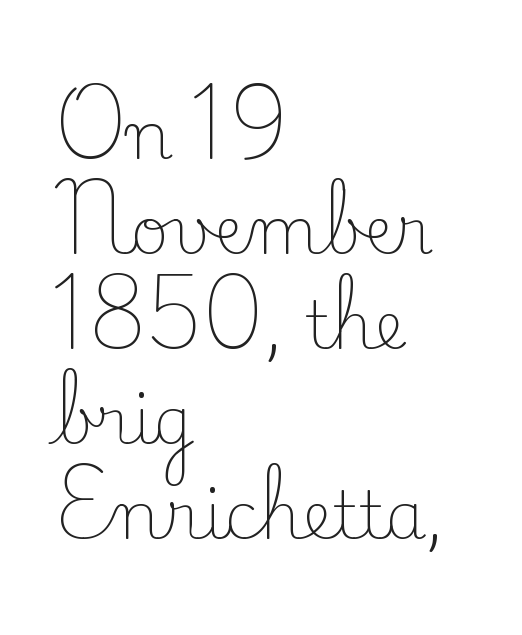
The image shows 66 px light serif type, upright; set left-aligned, normal line spacing (1.44x), normal letter spacing, not underlined; low stroke contrast and a small x-height.
